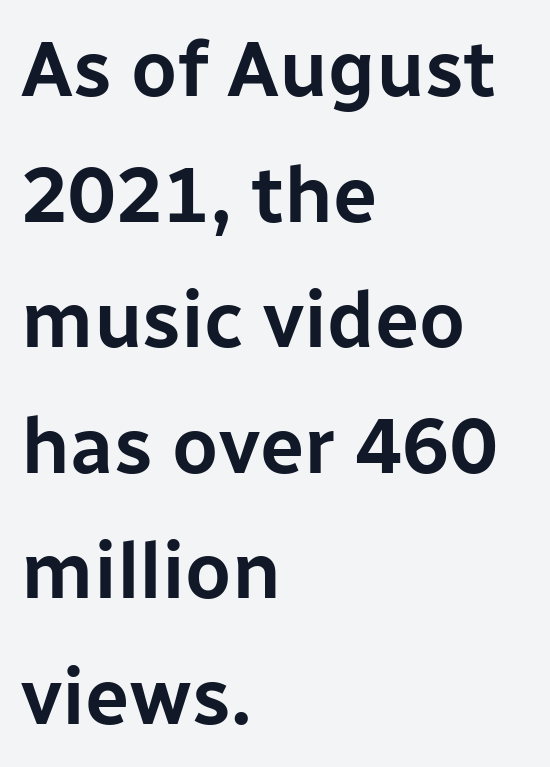
{"serif": "no", "italic": "no", "width": "normal", "stroke_contrast": "low", "x_height": "medium", "monospaced": "no", "underline": "no", "align": "left", "line_spacing": "normal", "line_spacing_ratio": 1.59, "letter_spacing": "normal", "letter_spacing_em": 0.0, "glyph_px": 79}
